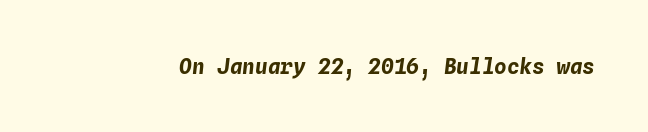
The image shows 21 px bold type, italic (leaning right); set normal letter spacing, not underlined.
